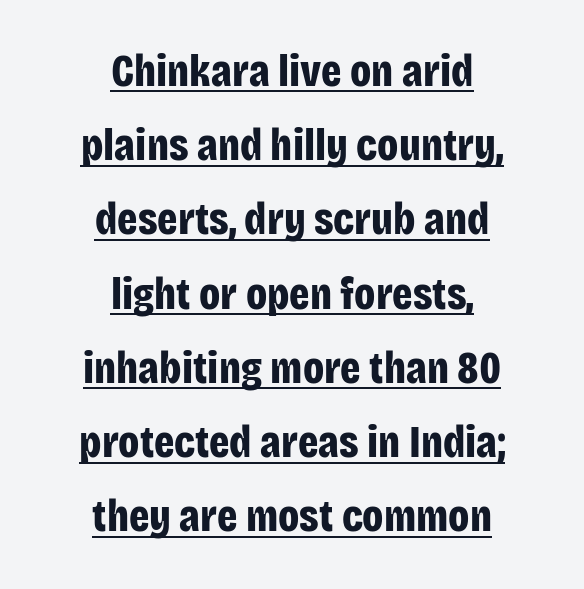
{"serif": "no", "italic": "no", "bold": "yes", "weight": "bold", "width": "condensed", "stroke_contrast": "low", "x_height": "large", "monospaced": "no", "underline": "yes", "align": "center", "line_spacing": "normal", "line_spacing_ratio": 1.65, "letter_spacing": "normal", "letter_spacing_em": 0.0, "glyph_px": 45}
